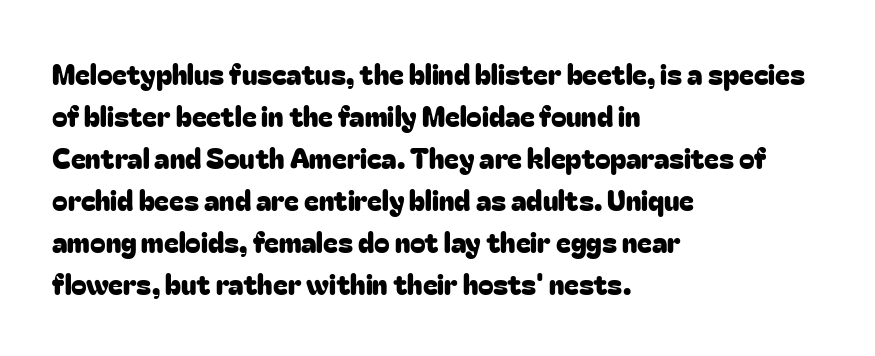
Q: Is the text italic (slanted)? A: No, it is upright.
Q: Is the typeface a serif or a sans-serif typeface? A: Sans-serif.
Q: Is the text underlined? A: No.
Q: How is the paragraph aligned? A: Left-aligned.
Q: Is the spacing between letters normal or unusually wide? A: Normal.
Q: Is the spacing between lines tight, normal or loose? A: Normal.
Q: Width (condensed, normal, or wide)? A: Normal.
Q: Stroke contrast? A: Low.
Q: x-height? A: Medium.
Q: Monospaced? A: No.
